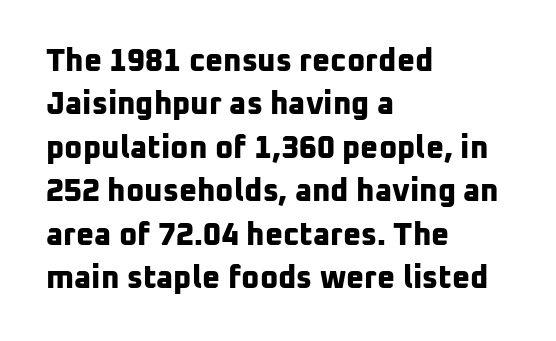
Q: Is the text bold? A: Yes.
Q: Is the typeface a serif or a sans-serif typeface? A: Sans-serif.
Q: Is the text underlined? A: No.
Q: How is the paragraph aligned? A: Left-aligned.
Q: Is the spacing between letters normal or unusually wide? A: Normal.
Q: Is the spacing between lines tight, normal or loose? A: Normal.
Q: Width (condensed, normal, or wide)? A: Normal.
Q: Stroke contrast? A: Low.
Q: x-height? A: Medium.
Q: Monospaced? A: No.
